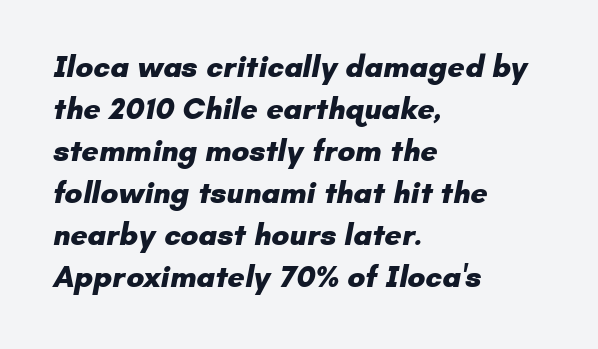
{"serif": "no", "bold": "yes", "weight": "heavy", "width": "normal", "stroke_contrast": "low", "x_height": "small", "monospaced": "no", "underline": "no", "align": "left", "line_spacing": "normal", "line_spacing_ratio": 1.4, "letter_spacing": "normal", "letter_spacing_em": 0.0, "glyph_px": 30}
